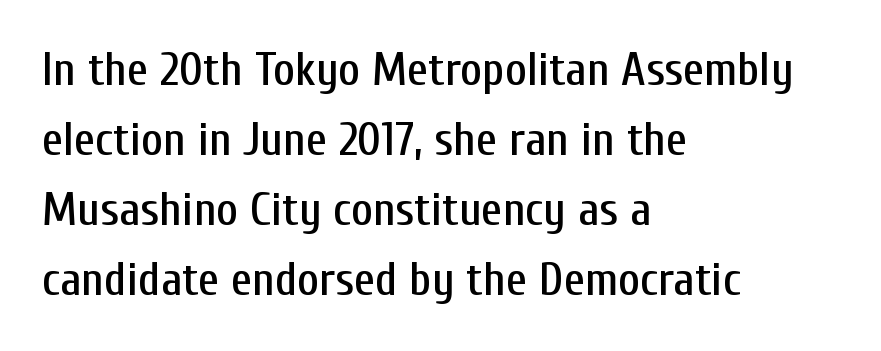
The letters stand upright; this is a roman face. Here the designer chose a conventional face with non-uniform glyph widths. A clean baseline with only descenders dipping below it. Nothing unusual about the tracking: characters are spaced as the font intends.
